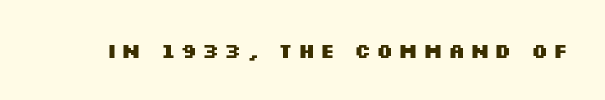
{"italic": "no", "bold": "yes", "underline": "no", "letter_spacing": "wide", "letter_spacing_em": 0.23, "glyph_px": 20}
